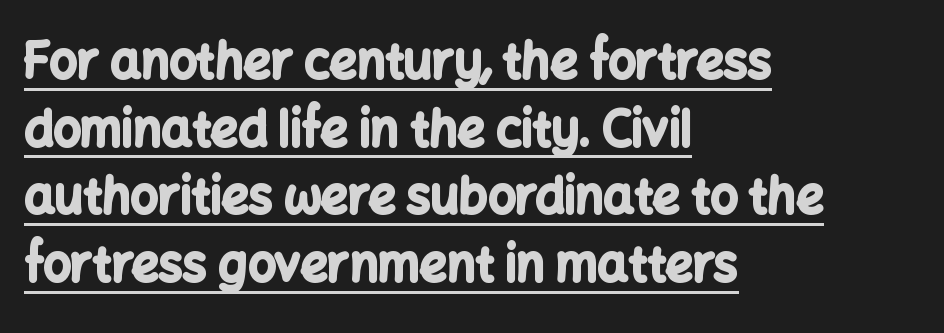
Q: Is the text bold? A: Yes.
Q: Is the text italic (slanted)? A: No, it is upright.
Q: Is the typeface a serif or a sans-serif typeface? A: Sans-serif.
Q: Is the text underlined? A: Yes.
Q: How is the paragraph aligned? A: Left-aligned.
Q: Is the spacing between letters normal or unusually wide? A: Normal.
Q: Is the spacing between lines tight, normal or loose? A: Normal.
Q: Width (condensed, normal, or wide)? A: Normal.
Q: Stroke contrast? A: Low.
Q: x-height? A: Medium.
Q: Monospaced? A: No.
